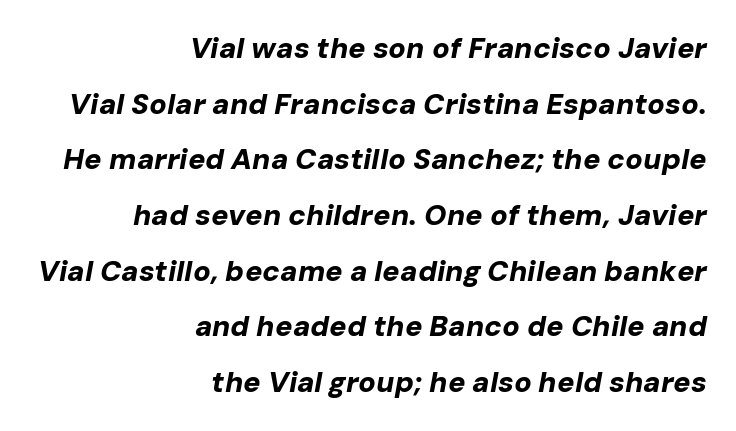
{"italic": "yes", "lean": "right", "slant_degrees": 10, "bold": "yes", "weight": "bold", "width": "normal", "stroke_contrast": "low", "x_height": "medium", "monospaced": "no", "underline": "no", "align": "right", "line_spacing": "loose", "line_spacing_ratio": 1.92, "letter_spacing": "normal", "letter_spacing_em": 0.0, "glyph_px": 29}
